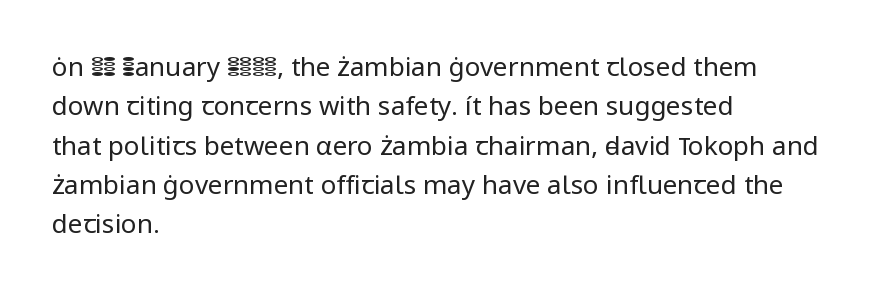
Q: Is the text bold? A: No.
Q: Is the text italic (slanted)? A: No, it is upright.
Q: Is the text underlined? A: No.
Q: How is the paragraph aligned? A: Left-aligned.
Q: Is the spacing between letters normal or unusually wide? A: Normal.
Q: Is the spacing between lines tight, normal or loose? A: Normal.
